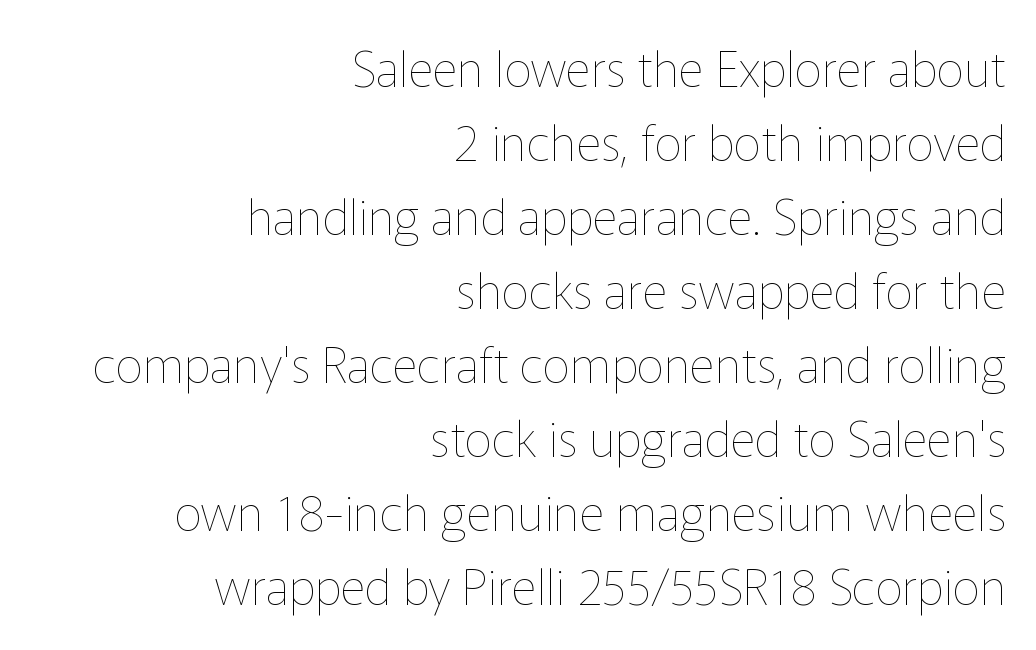
{"italic": "no", "bold": "no", "weight": "thin", "width": "normal", "stroke_contrast": "low", "x_height": "medium", "monospaced": "no", "underline": "no", "align": "right", "line_spacing": "normal", "line_spacing_ratio": 1.51, "letter_spacing": "normal", "letter_spacing_em": 0.0, "glyph_px": 49}
